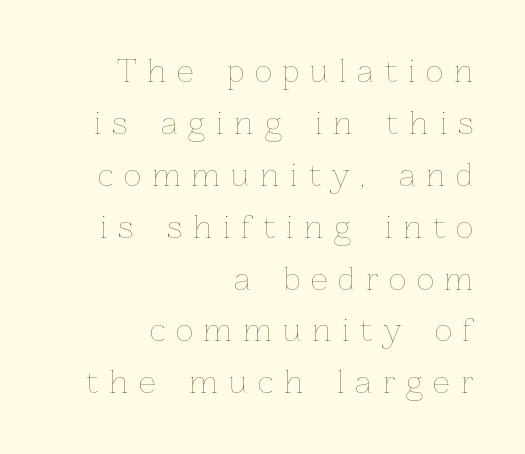
Q: Is the text bold? A: No.
Q: Is the text italic (slanted)? A: No, it is upright.
Q: Is the text underlined? A: No.
Q: How is the paragraph aligned? A: Right-aligned.
Q: Is the spacing between letters normal or unusually wide? A: Unusually wide.
Q: Width (condensed, normal, or wide)? A: Normal.
Q: Stroke contrast? A: Low.
Q: x-height? A: Medium.
Q: Monospaced? A: No.
